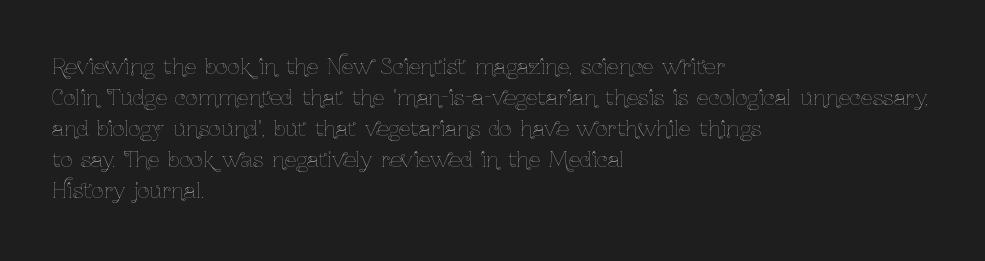
The image shows 21 px text type, upright; set left-aligned, normal line spacing (1.48x), normal letter spacing, not underlined.
